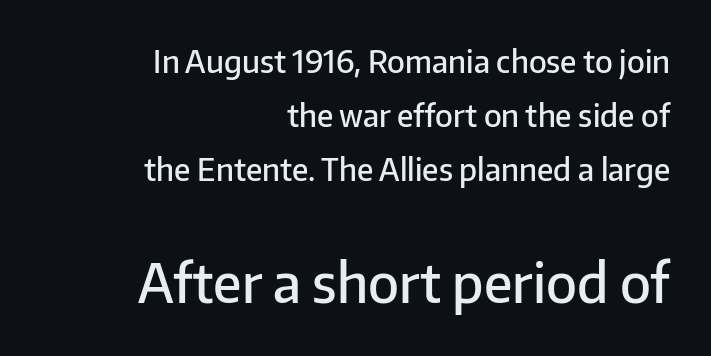
The passage shown begins with its smaller block and ends with its larger one. The letters stand straight up with perfectly vertical stems. Each glyph is drawn with semibold strokes, heavier than normal yet not fully bold. Between one letter and the next there's only the usual sliver of space. Teacher's note: observe the even right margin — that is flush-right alignment.
